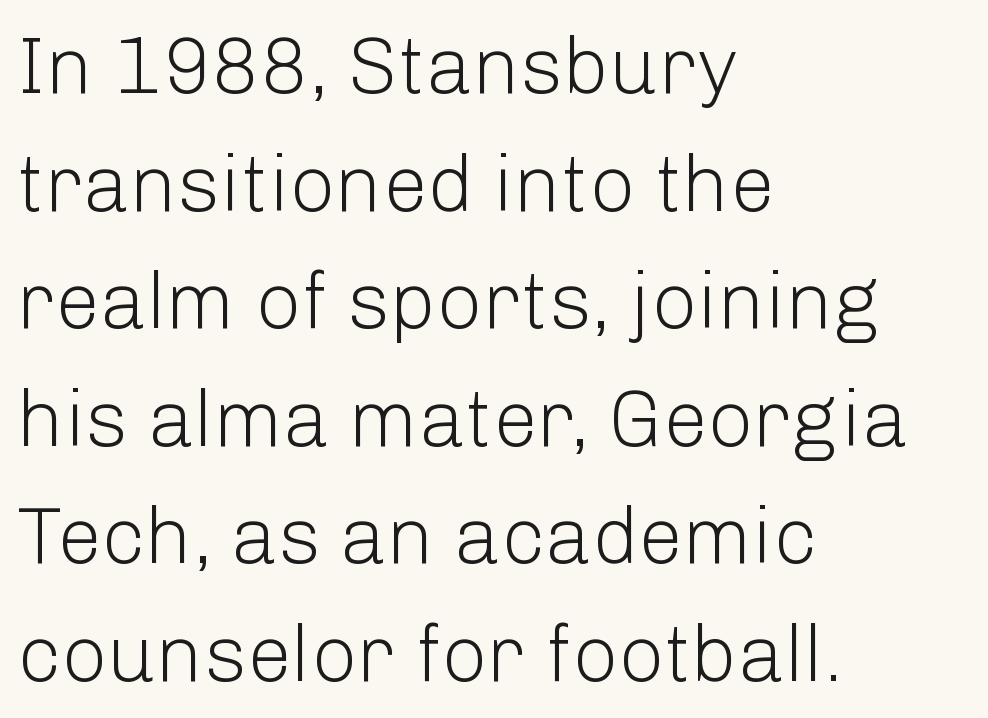
The image shows 80 px light sans-serif type, upright; set left-aligned, normal line spacing (1.47x), normal letter spacing, not underlined; low stroke contrast and a medium x-height.
